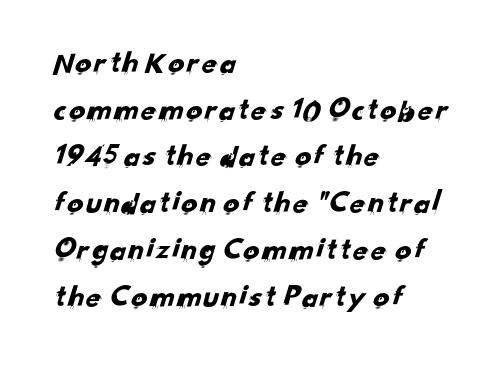
The face used here is rendered with its standard letterfit. The ragged edge is on the right, which tells us the setting is flush left. The baseline area is clear. Rows of type keep a routine distance in the vertical direction. Character widths vary here, with narrow letters taking less room than wide ones. No feet cap the strokes, marking this as sans-serif type.
